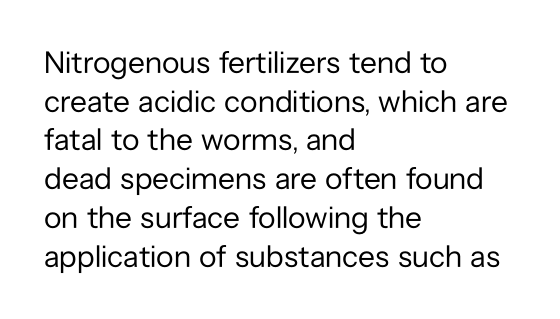
Typographically, this falls in the sans-serif category. Think of a printed novel: that variable character pitch is what you see here. Quick note: not italic, upright. Each word holds together tightly as a unit, with standard inter-letter gaps.
